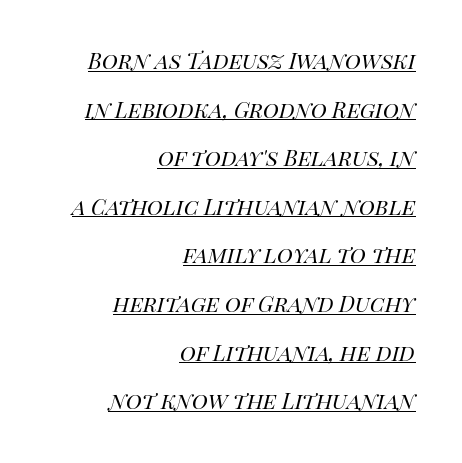
Q: Is the text bold? A: No.
Q: Is the text italic (slanted)? A: Yes, it leans right by about 14 degrees.
Q: Is the text underlined? A: Yes.
Q: How is the paragraph aligned? A: Right-aligned.
Q: Is the spacing between letters normal or unusually wide? A: Normal.
